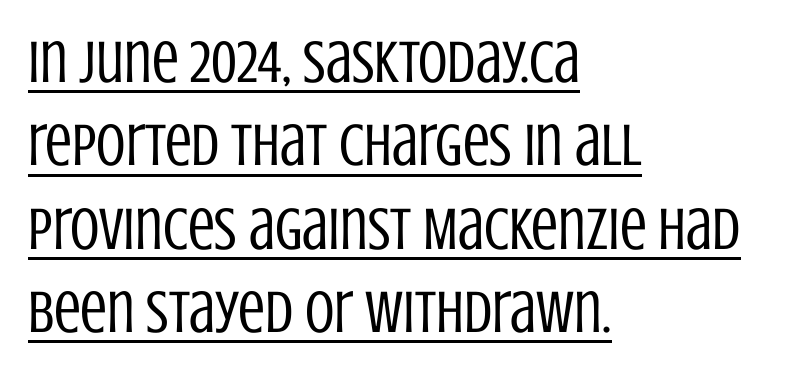
Reading down the column, the eye jumps a familiar distance to each next line. Is the stroke heavy? The answer is a plain regular-or-lighter. Character widths vary here, with narrow letters taking less room than wide ones. The typeface chosen for these lines omits serifs. Underlined type.
